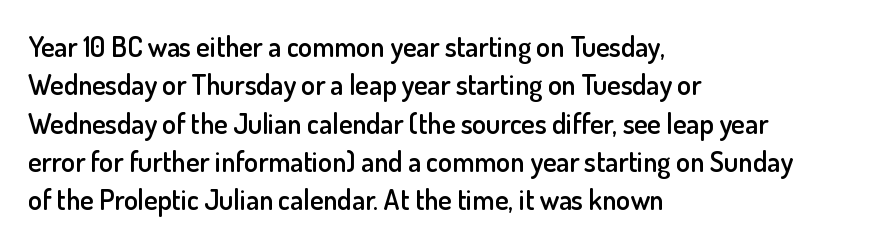
The image shows 28 px semibold sans-serif type, upright; set left-aligned, normal line spacing (1.37x), normal letter spacing, not underlined; low stroke contrast and a small x-height.
